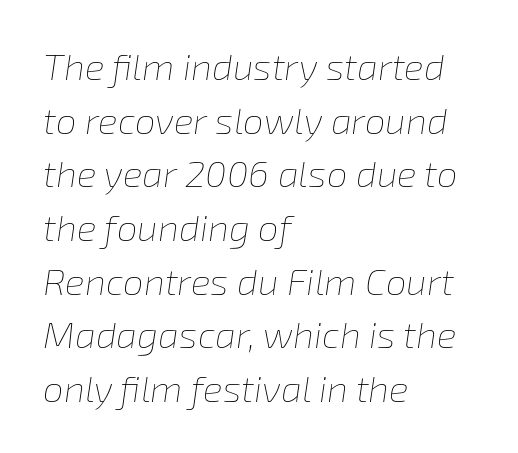
{"italic": "yes", "lean": "right", "slant_degrees": 8, "bold": "no", "weight": "thin", "width": "normal", "stroke_contrast": "low", "x_height": "medium", "monospaced": "no", "underline": "no", "align": "left", "line_spacing": "normal", "line_spacing_ratio": 1.45, "letter_spacing": "normal", "letter_spacing_em": 0.0, "glyph_px": 37}
